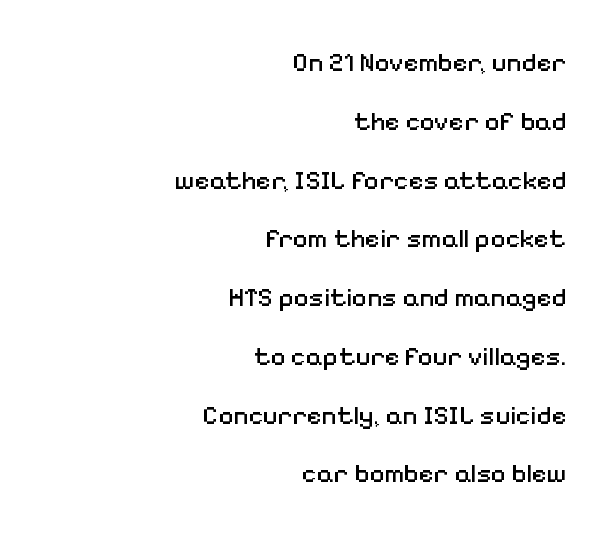
Plain, unruled lines of type. Default kerning and tracking; the words read as compact shapes. Horizontally, the lines are justified to the trailing edge only. Heft: none added — not bold. Compared with typical paragraphs, the rows here are farther apart.
